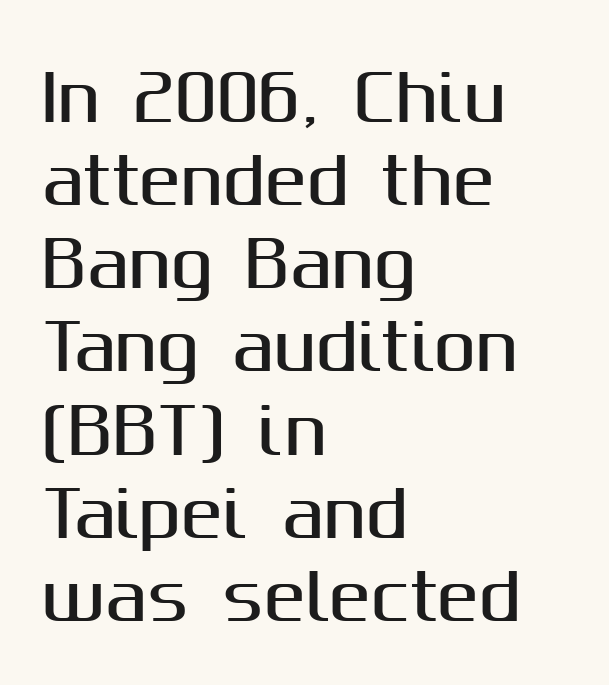
Q: Is the text italic (slanted)? A: No, it is upright.
Q: Is the typeface a serif or a sans-serif typeface? A: Sans-serif.
Q: Is the text underlined? A: No.
Q: How is the paragraph aligned? A: Left-aligned.
Q: Is the spacing between letters normal or unusually wide? A: Normal.
Q: Is the spacing between lines tight, normal or loose? A: Normal.
Q: Width (condensed, normal, or wide)? A: Normal.
Q: Stroke contrast? A: Medium.
Q: x-height? A: Medium.
Q: Monospaced? A: No.
